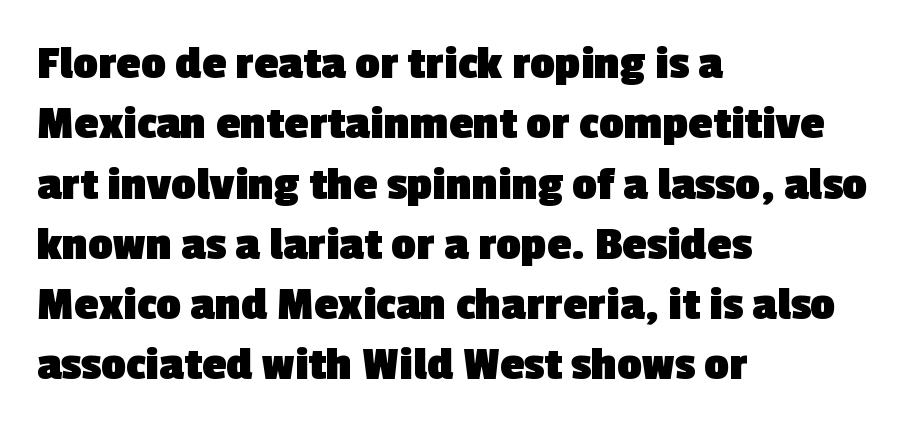
The passage is arranged the way most books set body copy — flush left. This rendering leaves character spacing at its baseline value. The characters look thick and weighty, a clear bold. The space beneath each line is pristine and unruled. The type family on display is of the sans-serif kind. A typesetter would call this proportional, since set widths differ per character.
